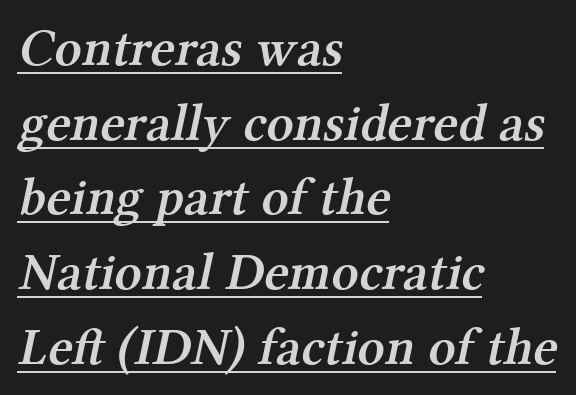
Serif or sans? Serif — the stroke terminals have little feet. Line starts are locked; line ends wander. The face used here is a semibold: visibly heavier than regular, lighter than bold. Leading matches the norm, producing a regular column. Each word holds together tightly as a unit, with standard inter-letter gaps. You could not count columns in this text — the font is proportionally spaced.
